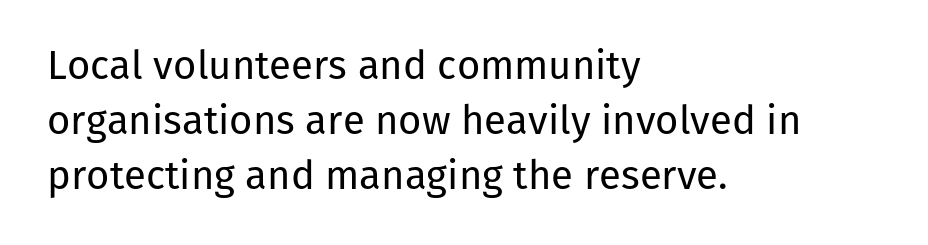
The image shows 40 px regular-weight sans-serif type, upright; set left-aligned, normal line spacing (1.38x), normal letter spacing, not underlined; low stroke contrast and a medium x-height.
